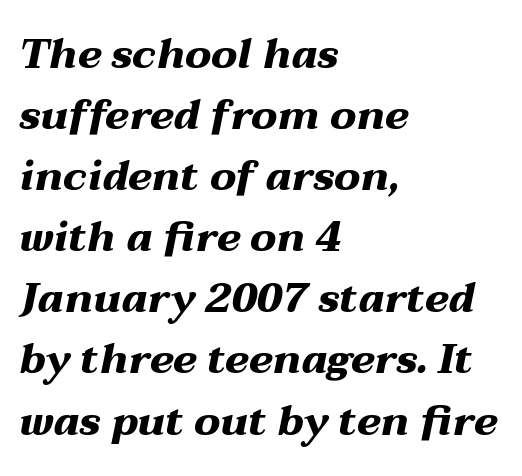
{"italic": "yes", "lean": "right", "slant_degrees": 12, "bold": "yes", "weight": "heavy", "width": "wide", "stroke_contrast": "medium", "x_height": "medium", "monospaced": "no", "underline": "no", "align": "left", "line_spacing": "normal", "line_spacing_ratio": 1.49, "letter_spacing": "normal", "letter_spacing_em": 0.0, "glyph_px": 41}
